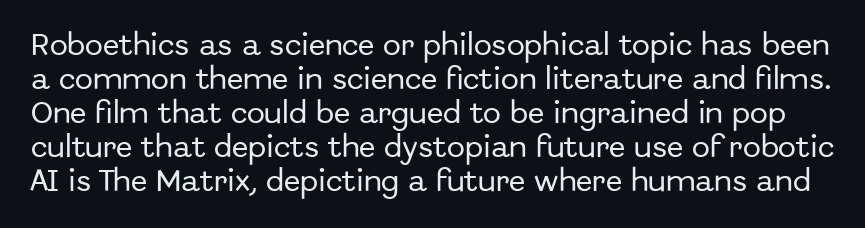
The image shows 24 px text type, upright; set normal line spacing (1.42x), normal letter spacing, not underlined.
